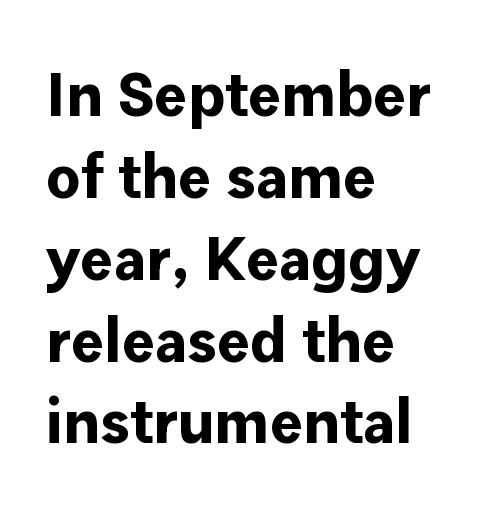
Stroke thickness is high; the sample reads as a true bold. Nobody drew a line under any word here. The typeface chosen for these lines omits serifs. The rag falls on the right side of this text block. Each word holds together tightly as a unit, with standard inter-letter gaps.
